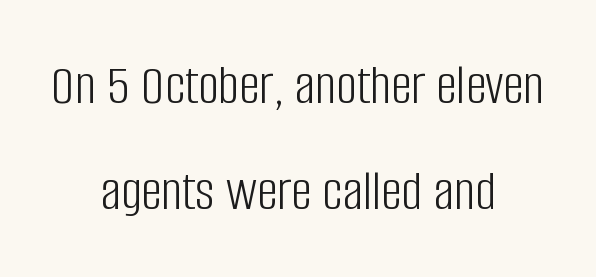
The image shows 58 px light, condensed sans-serif type, upright; set centered, line spacing 1.82x, normal letter spacing, not underlined; low stroke contrast and a large x-height.
